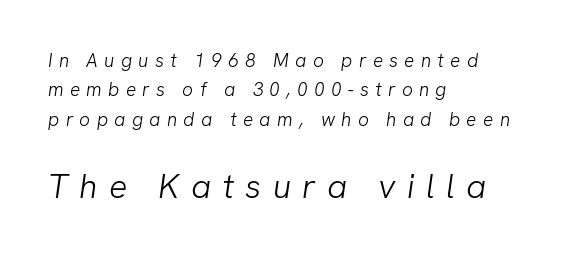
Block two is the big one; block one sits smaller above it. The letters advance in unequal steps, a hallmark of proportional type. Counters stay open thanks to moderate or lighter strokes. Rule under the text: the space is simply empty. Unlike a traditional serif, this face leaves its strokes unadorned.
